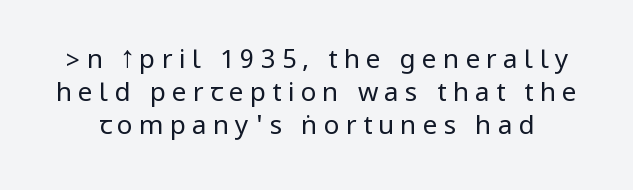
The image shows 26 px text type, upright; set normal line spacing (1.27x), unusually wide letter spacing (+0.24 em), not underlined.
